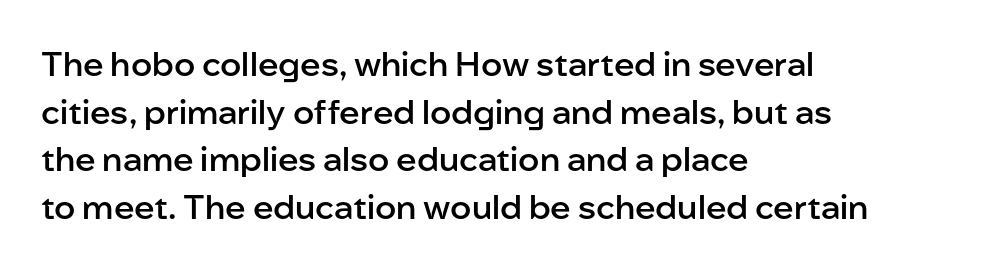
Q: Is the text bold? A: Semi-bold.
Q: Is the text italic (slanted)? A: No, it is upright.
Q: Is the typeface a serif or a sans-serif typeface? A: Sans-serif.
Q: Is the text underlined? A: No.
Q: How is the paragraph aligned? A: Left-aligned.
Q: Is the spacing between letters normal or unusually wide? A: Normal.
Q: Is the spacing between lines tight, normal or loose? A: Normal.
Q: Width (condensed, normal, or wide)? A: Normal.
Q: Stroke contrast? A: Low.
Q: x-height? A: Medium.
Q: Monospaced? A: No.
